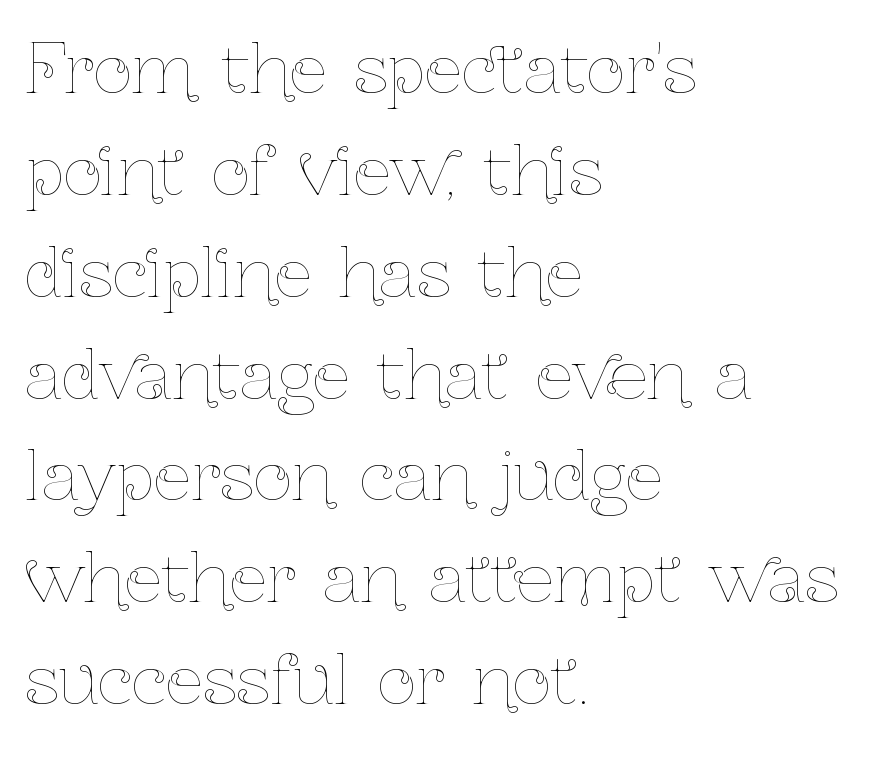
The image shows 67 px thin, condensed type, upright; set left-aligned, normal line spacing (1.52x), normal letter spacing, not underlined; low stroke contrast and a medium x-height.
